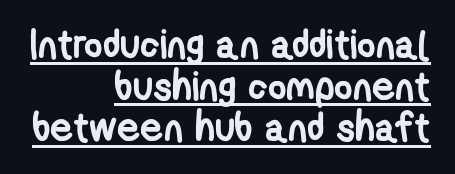
{"serif": "no", "bold": "yes", "weight": "semibold", "width": "condensed", "stroke_contrast": "low", "x_height": "medium", "monospaced": "no", "underline": "yes", "align": "right", "line_spacing": "tight", "line_spacing_ratio": 1.04, "letter_spacing": "normal", "letter_spacing_em": 0.0, "glyph_px": 40}
